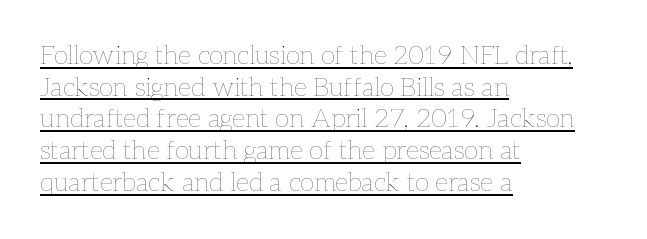
Q: Is the text bold? A: No.
Q: Is the text italic (slanted)? A: No, it is upright.
Q: Is the text underlined? A: Yes.
Q: How is the paragraph aligned? A: Left-aligned.
Q: Is the spacing between letters normal or unusually wide? A: Normal.
